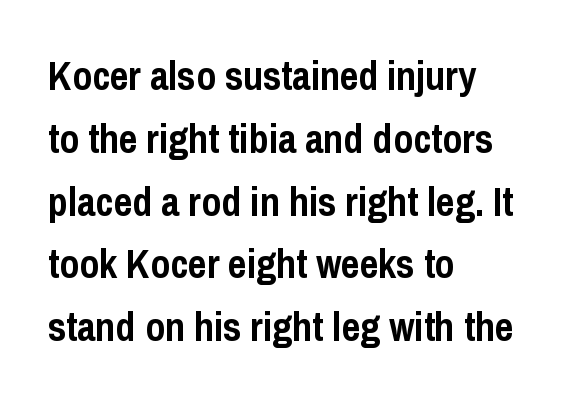
The image shows 40 px semibold, condensed sans-serif type, upright; set left-aligned, normal line spacing (1.57x), normal letter spacing, not underlined; low stroke contrast and a medium x-height.
